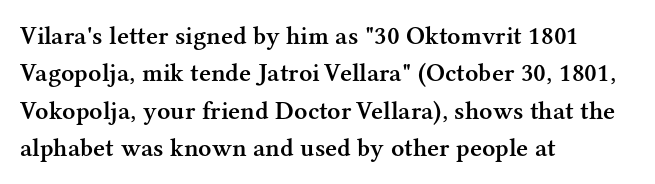
One-word summary of the alignment: left. A bit beefed up — I'd call it semibold rather than bold. Normally led — the rows are evenly, conventionally spaced. Bare-footed words on every line. If you drew a line through each stem, it would be perfectly vertical.
